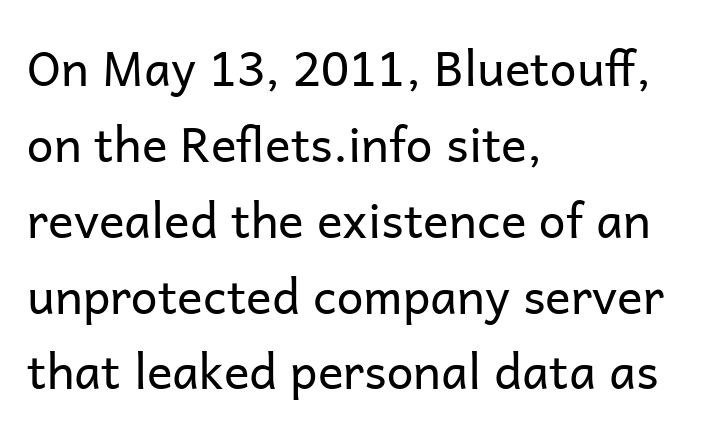
The specimen reads as upright at a glance. Is the stroke heavy? The answer is a plain regular-or-lighter. Any mark beneath the type? The region is blank. Interline gaps are of average width in this sample.
